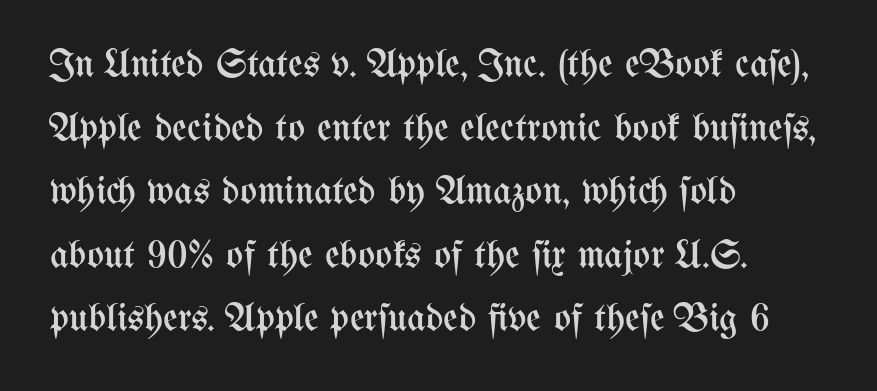
{"italic": "no", "bold": "no", "weight": "regular", "width": "condensed", "stroke_contrast": "medium", "x_height": "medium", "monospaced": "no", "underline": "no", "align": "left", "line_spacing": "normal", "line_spacing_ratio": 1.59, "letter_spacing": "normal", "letter_spacing_em": 0.0, "glyph_px": 40}
